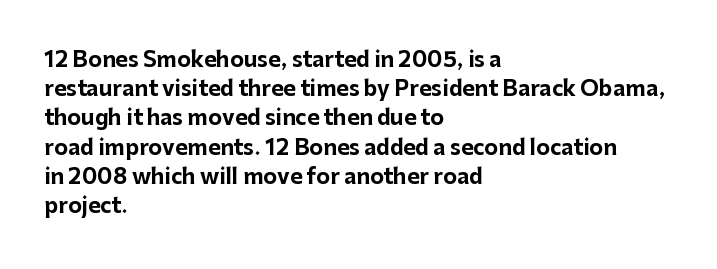
When letters stand straight like this, we call the style roman or upright. Line starts are locked; line ends wander. Quick note: underline off. Words appear dense and cohesive because spacing is normal. A normal amount of white space separates one row of letters from the next.
